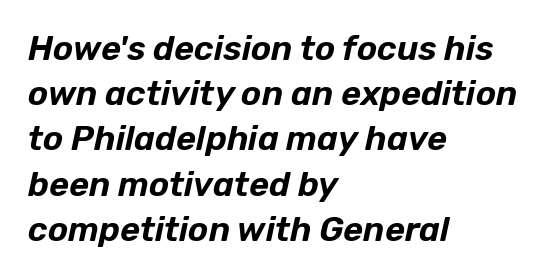
{"italic": "yes", "lean": "right", "slant_degrees": 12, "width": "normal", "stroke_contrast": "low", "x_height": "medium", "monospaced": "no", "underline": "no", "align": "left", "line_spacing": "normal", "line_spacing_ratio": 1.33, "letter_spacing": "normal", "letter_spacing_em": 0.0, "glyph_px": 34}
